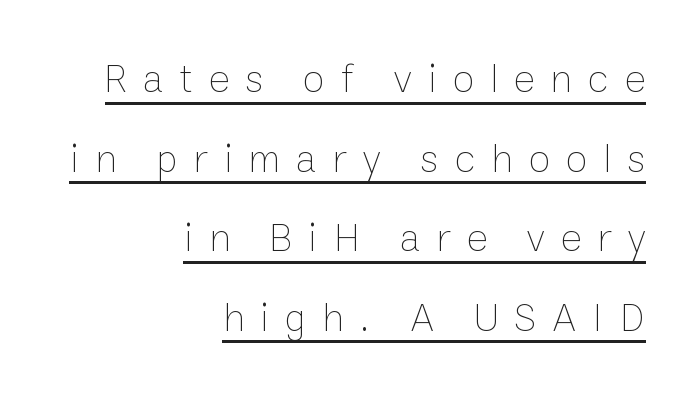
No italicization has been applied; the sample stays upright. On a weight scale, this lands at 450 or below. Looks like regular typesetting: each glyph gets only the width it needs. In terms of letterspacing, this is a distinctly airy, spread setting.
